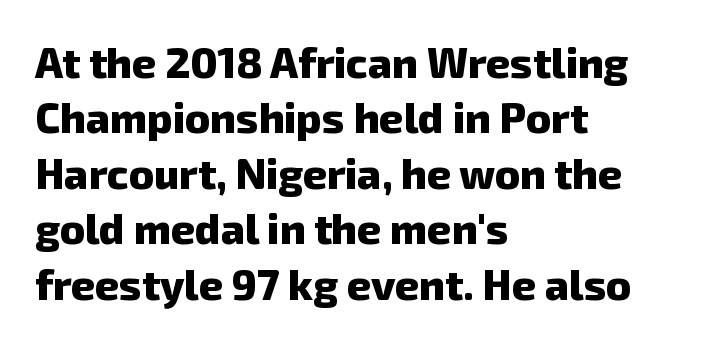
{"serif": "no", "bold": "yes", "weight": "heavy", "width": "normal", "stroke_contrast": "low", "x_height": "medium", "monospaced": "no", "underline": "no", "align": "left", "line_spacing": "normal", "line_spacing_ratio": 1.32, "letter_spacing": "normal", "letter_spacing_em": 0.0, "glyph_px": 42}
